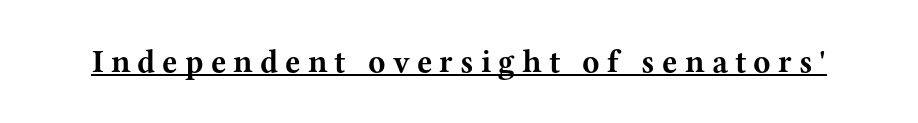
The image shows 32 px bold, wide serif type, upright; set unusually wide letter spacing (+0.22 em), underlined; medium stroke contrast and a medium x-height.
